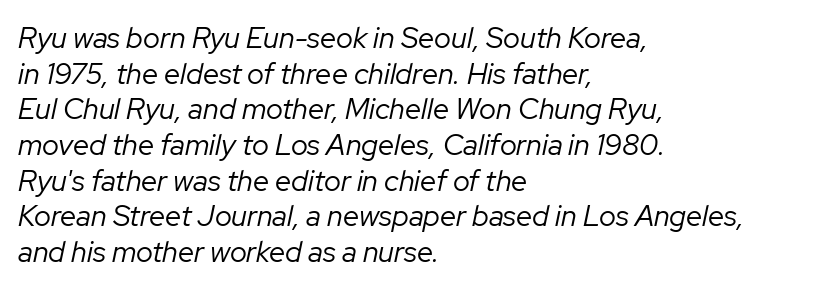
The image shows 29 px regular-weight type, italic (leaning right); set left-aligned, line spacing 1.23x, normal letter spacing, not underlined; low stroke contrast and a medium x-height.
